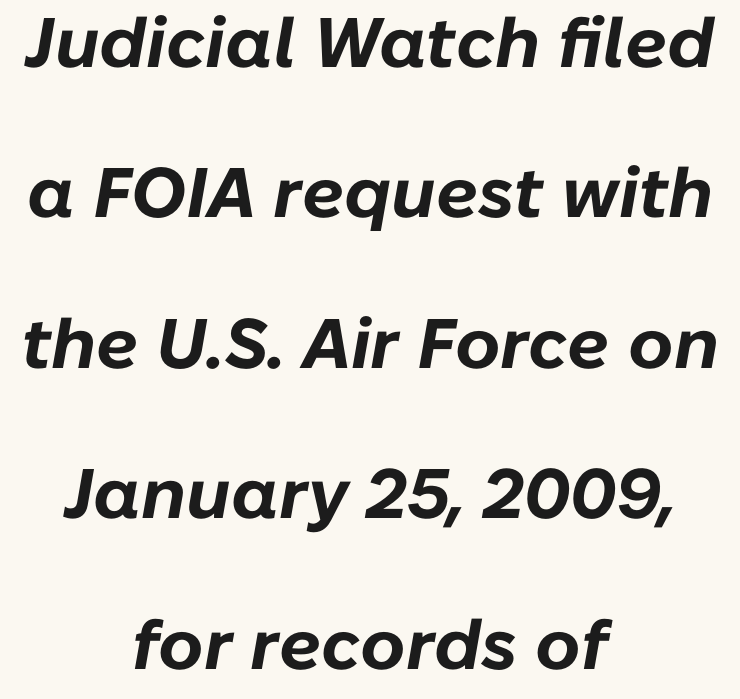
The image shows 70 px bold type, italic (leaning right); set centered, loose line spacing (2.15x), normal letter spacing, not underlined; low stroke contrast and a medium x-height.
